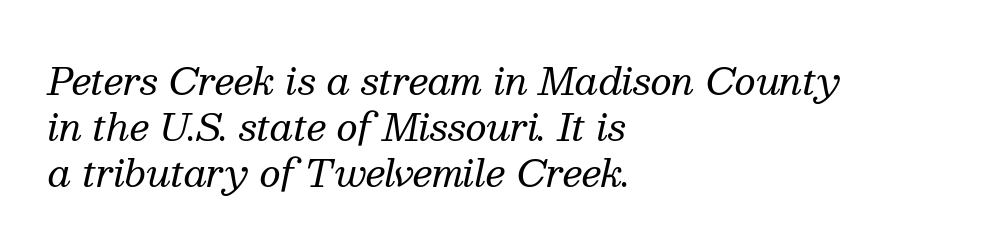
{"serif": "yes", "italic": "yes", "lean": "right", "slant_degrees": 13, "bold": "no", "weight": "regular", "width": "normal", "stroke_contrast": "medium", "x_height": "medium", "monospaced": "no", "underline": "no", "align": "left", "line_spacing": "normal", "line_spacing_ratio": 1.25, "letter_spacing": "normal", "letter_spacing_em": 0.0, "glyph_px": 37}
